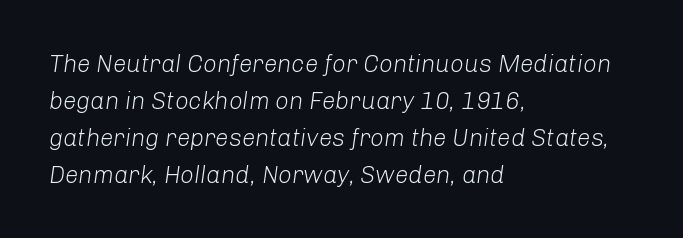
The image shows 24 px text type, italic (leaning right); set left-aligned, normal line spacing (1.54x), normal letter spacing, not underlined.
